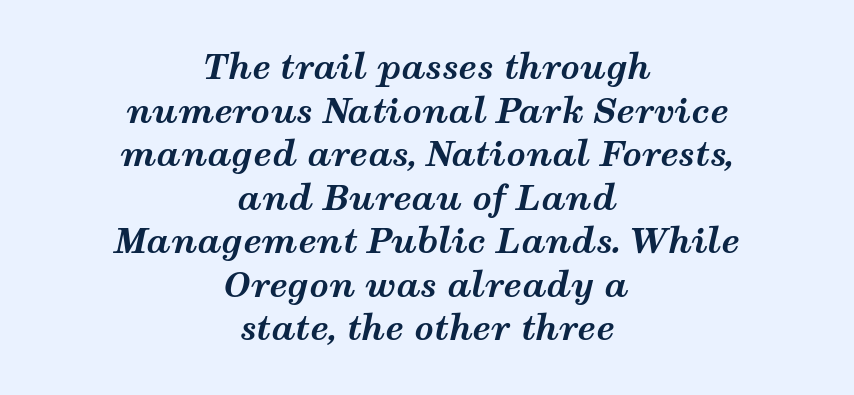
{"italic": "yes", "lean": "right", "slant_degrees": 12, "bold": "yes", "weight": "bold", "width": "wide", "stroke_contrast": "medium", "x_height": "medium", "monospaced": "no", "underline": "no", "align": "center", "line_spacing": "normal", "line_spacing_ratio": 1.28, "letter_spacing": "normal", "letter_spacing_em": 0.0, "glyph_px": 34}
